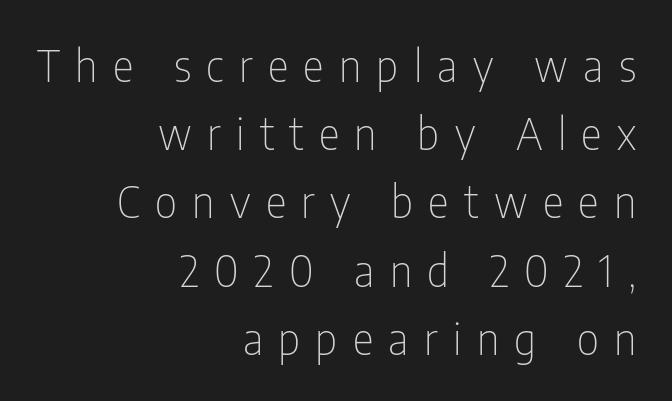
The letters are spread apart with noticeably loose tracking. Just letters on the line, the space beneath them empty. Character widths vary here, with narrow letters taking less room than wide ones. The text block is weighted toward the right margin, trailing off unevenly leftward. The glyphs in this specimen are sans serif.
